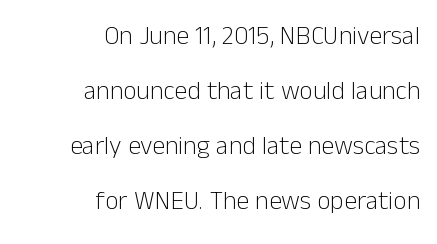
Q: Is the text bold? A: No.
Q: Is the text italic (slanted)? A: No, it is upright.
Q: Is the text underlined? A: No.
Q: How is the paragraph aligned? A: Right-aligned.
Q: Is the spacing between letters normal or unusually wide? A: Normal.
Q: Is the spacing between lines tight, normal or loose? A: Loose.
